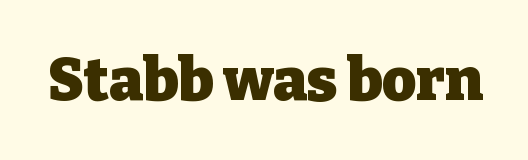
{"serif": "yes", "italic": "no", "bold": "yes", "weight": "heavy", "width": "normal", "stroke_contrast": "low", "x_height": "medium", "monospaced": "no", "underline": "no", "letter_spacing": "normal", "letter_spacing_em": 0.0, "glyph_px": 59}
